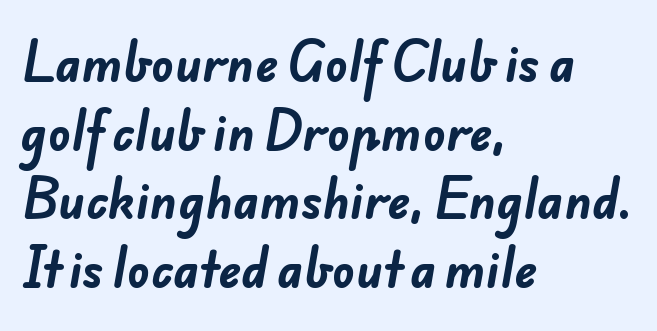
The passage shown has conventional tracking throughout. Nobody drew a line under any word here. Weight check: bold — yes, fully. Casual observation: everything's shoved over to the left. Think of a printed novel: that variable character pitch is what you see here. Check where the strokes stop: nothing finishes them off — pure sans.
